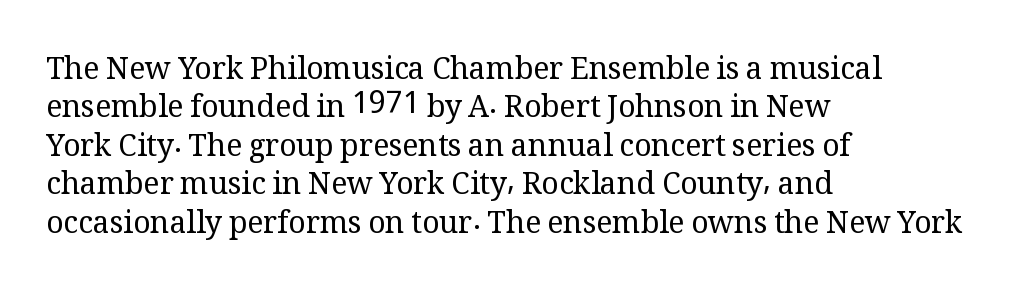
Q: Is the text bold? A: No.
Q: Is the text italic (slanted)? A: No, it is upright.
Q: Is the typeface a serif or a sans-serif typeface? A: Serif.
Q: Is the text underlined? A: No.
Q: How is the paragraph aligned? A: Left-aligned.
Q: Is the spacing between letters normal or unusually wide? A: Normal.
Q: Is the spacing between lines tight, normal or loose? A: Normal.
Q: Width (condensed, normal, or wide)? A: Normal.
Q: Stroke contrast? A: Medium.
Q: x-height? A: Medium.
Q: Monospaced? A: No.
